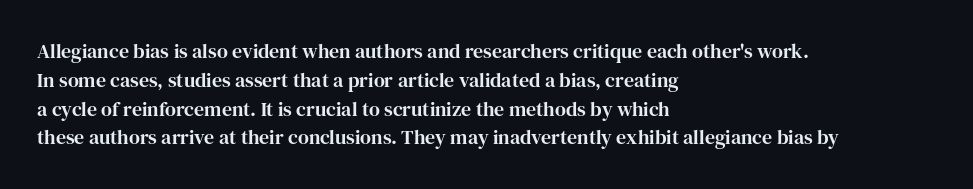
Default kerning and tracking; the words read as compact shapes. The type sits square on the baseline with zero lean. How would I describe the line gaps? Plain and ordinary. The zone under the glyphs is completely vacant. The lines are quadded left.
